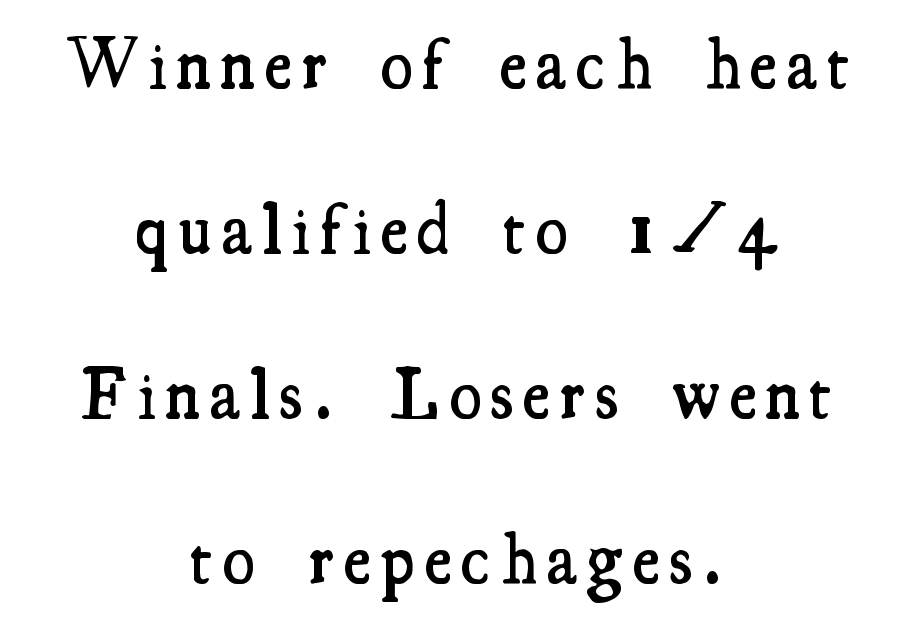
Q: Is the text bold? A: Semi-bold.
Q: Is the text italic (slanted)? A: No, it is upright.
Q: Is the typeface a serif or a sans-serif typeface? A: Serif.
Q: Is the text underlined? A: No.
Q: How is the paragraph aligned? A: Centered.
Q: Is the spacing between lines tight, normal or loose? A: Loose.
Q: Width (condensed, normal, or wide)? A: Condensed.
Q: Stroke contrast? A: Medium.
Q: x-height? A: Small.
Q: Monospaced? A: No.
